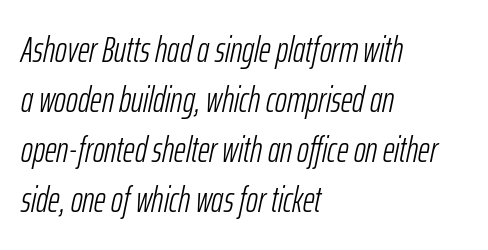
{"italic": "yes", "lean": "right", "slant_degrees": 12, "bold": "no", "weight": "light", "width": "condensed", "stroke_contrast": "low", "x_height": "medium", "monospaced": "no", "underline": "no", "align": "left", "line_spacing": "normal", "line_spacing_ratio": 1.39, "letter_spacing": "normal", "letter_spacing_em": 0.0, "glyph_px": 36}
